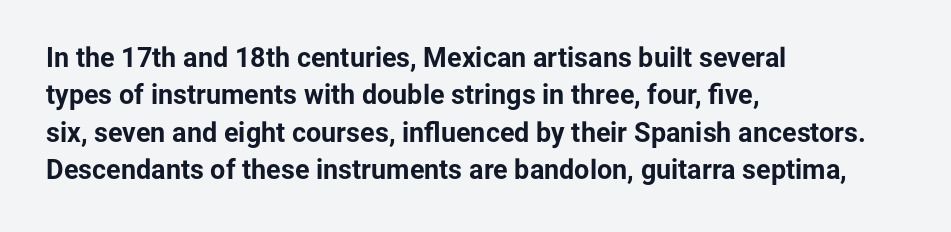
Q: Is the text bold? A: Yes.
Q: Is the text italic (slanted)? A: No, it is upright.
Q: Is the text underlined? A: No.
Q: How is the paragraph aligned? A: Left-aligned.
Q: Is the spacing between letters normal or unusually wide? A: Normal.
Q: Is the spacing between lines tight, normal or loose? A: Normal.
